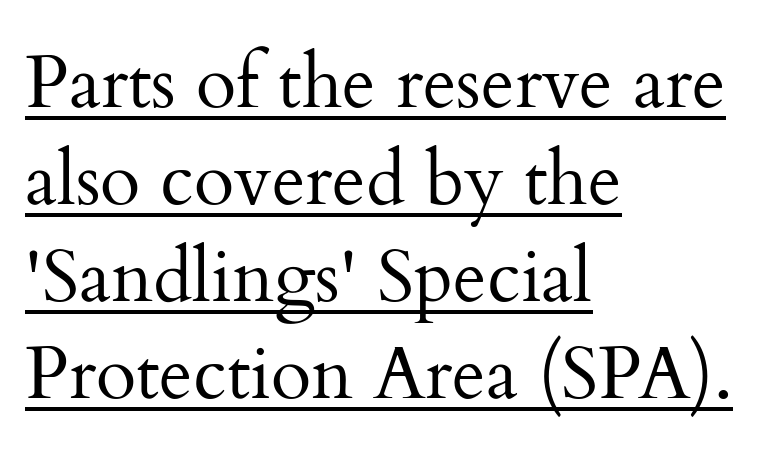
The image shows 74 px regular-weight serif type, upright; set left-aligned, normal line spacing (1.31x), normal letter spacing, underlined; medium stroke contrast and a small x-height.
